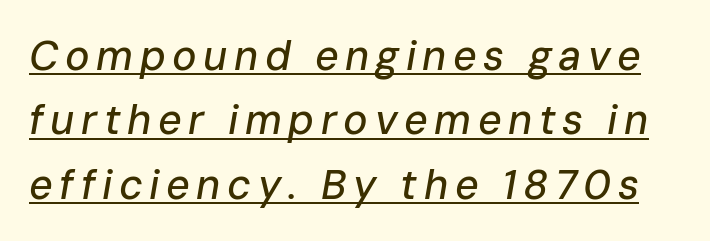
These lines are rendered in a variable-pitch font. The words here are underlined. The passage shown stacks its lines at a standard gap. Looking at the ascenders, they clearly lean.
